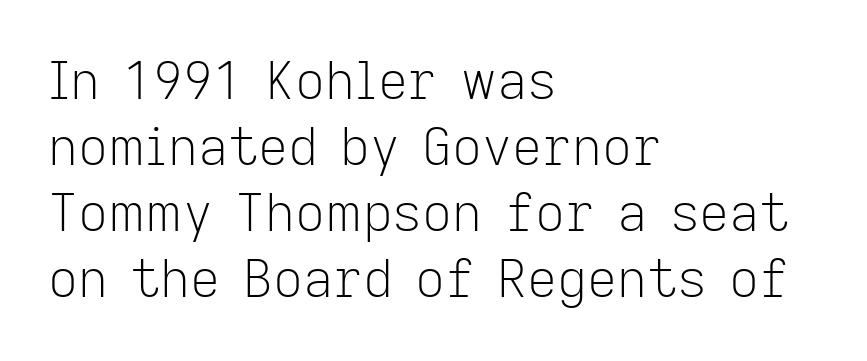
{"serif": "no", "italic": "no", "bold": "no", "weight": "light", "width": "normal", "stroke_contrast": "low", "x_height": "medium", "monospaced": "no", "underline": "no", "align": "left", "line_spacing": "normal", "line_spacing_ratio": 1.27, "letter_spacing": "normal", "letter_spacing_em": 0.0, "glyph_px": 52}
